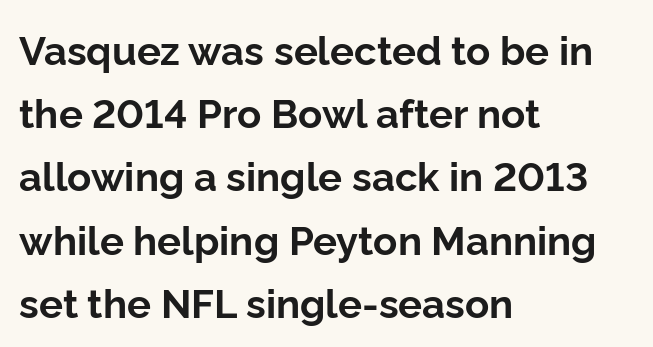
Do the characters align in a grid? No, the font is proportional. The glyphs in this specimen are sans serif. The passage shown is emphatically bold. Vertical spacing — default.
